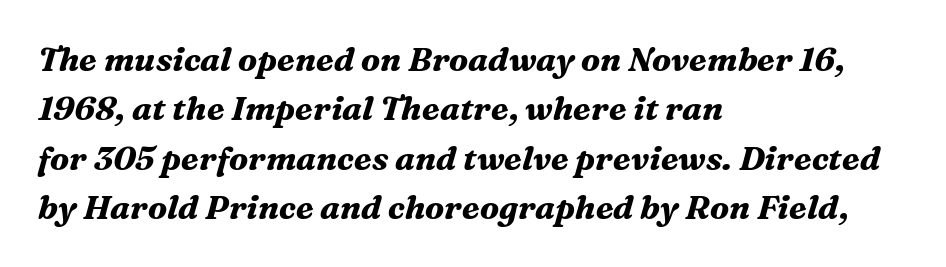
Q: Is the text bold? A: Yes.
Q: Is the text italic (slanted)? A: Yes, it leans right by about 16 degrees.
Q: Is the typeface a serif or a sans-serif typeface? A: Serif.
Q: Is the text underlined? A: No.
Q: How is the paragraph aligned? A: Left-aligned.
Q: Is the spacing between letters normal or unusually wide? A: Normal.
Q: Is the spacing between lines tight, normal or loose? A: Normal.
Q: Width (condensed, normal, or wide)? A: Normal.
Q: Stroke contrast? A: Medium.
Q: x-height? A: Medium.
Q: Monospaced? A: No.
